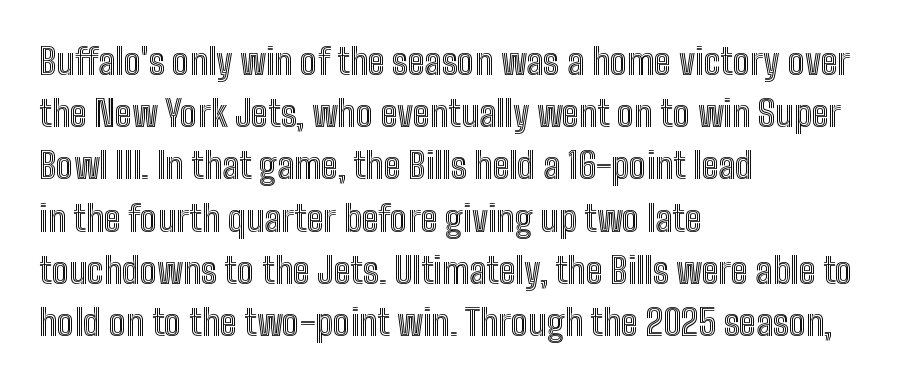
Q: Is the text italic (slanted)? A: No, it is upright.
Q: Is the text underlined? A: No.
Q: How is the paragraph aligned? A: Left-aligned.
Q: Is the spacing between letters normal or unusually wide? A: Normal.
Q: Is the spacing between lines tight, normal or loose? A: Normal.
Q: Width (condensed, normal, or wide)? A: Condensed.
Q: x-height? A: Medium.
Q: Monospaced? A: No.
